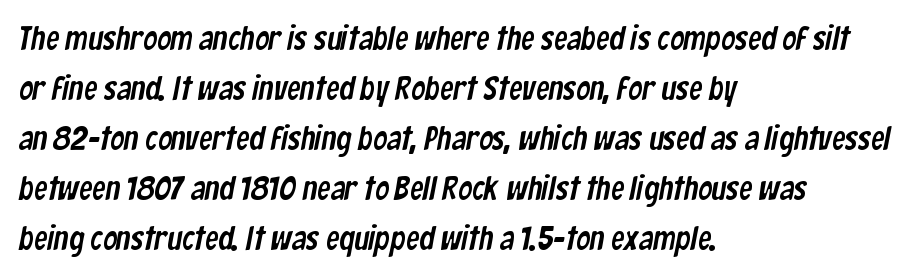
Q: Is the typeface a serif or a sans-serif typeface? A: Sans-serif.
Q: Is the text underlined? A: No.
Q: How is the paragraph aligned? A: Left-aligned.
Q: Is the spacing between letters normal or unusually wide? A: Normal.
Q: Is the spacing between lines tight, normal or loose? A: Normal.
Q: Width (condensed, normal, or wide)? A: Condensed.
Q: Stroke contrast? A: Low.
Q: x-height? A: Medium.
Q: Monospaced? A: No.
